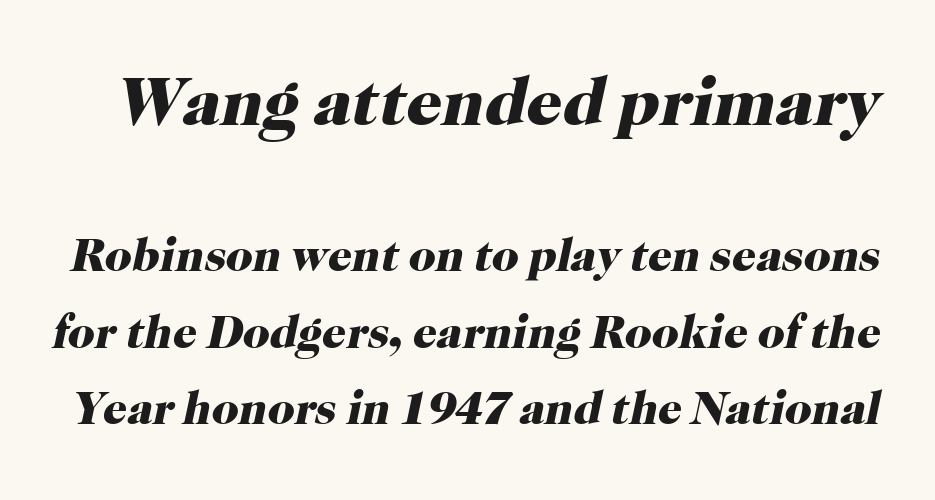
{"serif": "yes", "italic": "yes", "lean": "right", "slant_degrees": 12, "bold": "yes", "weight": "heavy", "width": "normal", "stroke_contrast": "high", "x_height": "medium", "monospaced": "no", "underline": "no", "line_spacing": "normal", "line_spacing_ratio": 1.62, "letter_spacing": "normal", "letter_spacing_em": 0.0, "larger_block": "first", "size_ratio": 1.49, "glyph_px": 70}
